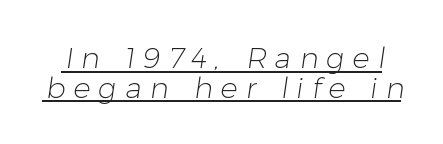
{"serif": "no", "bold": "no", "weight": "light", "width": "normal", "stroke_contrast": "low", "x_height": "medium", "monospaced": "no", "underline": "yes", "line_spacing": "tight", "line_spacing_ratio": 1.02, "letter_spacing": "wide", "letter_spacing_em": 0.28, "glyph_px": 29}
